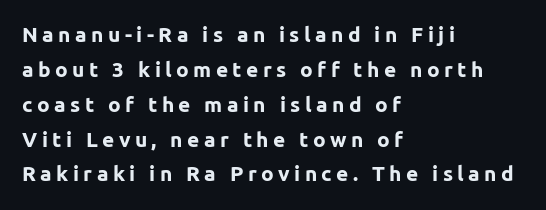
{"italic": "no", "bold": "yes", "underline": "no", "align": "left", "line_spacing": "normal", "line_spacing_ratio": 1.66, "letter_spacing": "wide", "letter_spacing_em": 0.21, "glyph_px": 21}
